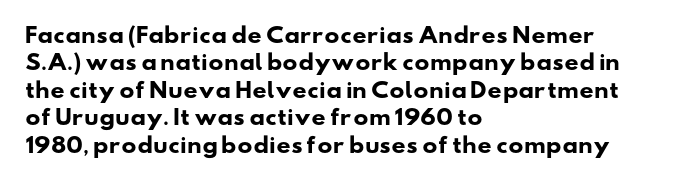
{"bold": "yes", "underline": "no", "align": "left", "line_spacing": "normal", "line_spacing_ratio": 1.37, "letter_spacing": "normal", "letter_spacing_em": 0.0, "glyph_px": 20}
